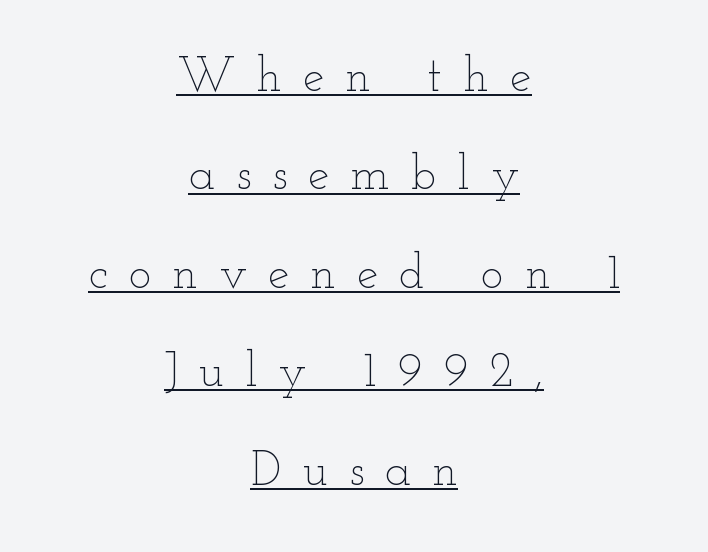
Successive baselines arrive slowly, with a big drop between each. A light-to-regular cut is what we see here. Here the designer chose a conventional face with non-uniform glyph widths. Every row of glyphs is offset so its center matches the block's center. A typesetter would call this heavily tracked-out type.
